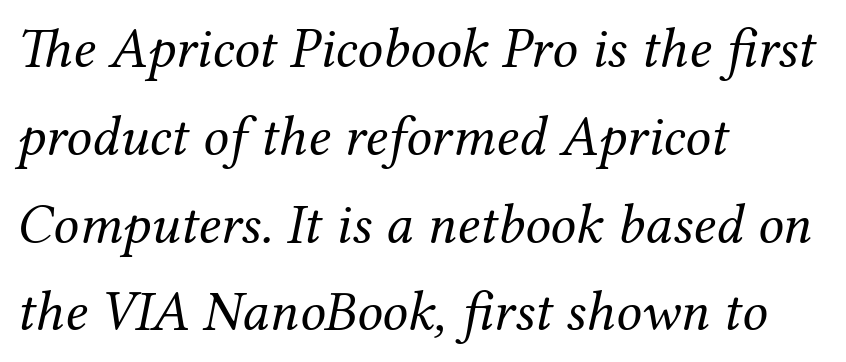
{"serif": "yes", "italic": "yes", "lean": "right", "slant_degrees": 12, "bold": "no", "weight": "regular", "width": "normal", "stroke_contrast": "medium", "x_height": "medium", "monospaced": "no", "underline": "no", "align": "left", "line_spacing": "normal", "line_spacing_ratio": 1.54, "letter_spacing": "normal", "letter_spacing_em": 0.0, "glyph_px": 57}
